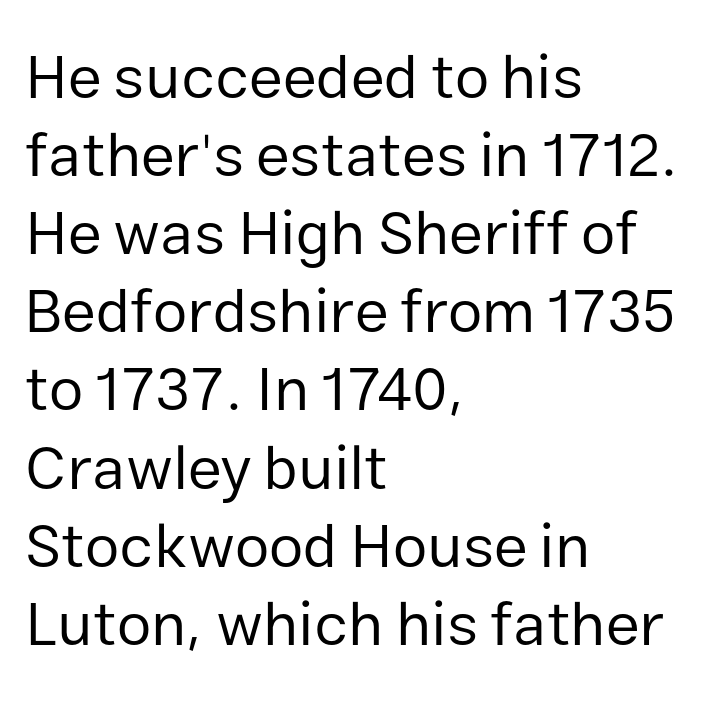
The zone under the glyphs is completely vacant. Stroke mass is kept to a normal reading level or below. The face used here is a sans, in the tradition of grotesques and geometrics. The rendering uses a moderate line-height, typical for paragraphs.
